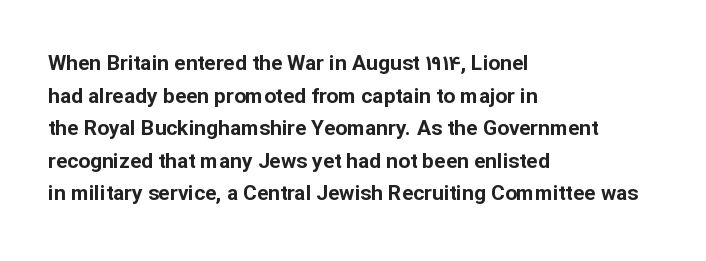
The image shows 21 px bold type, upright; set left-aligned, normal line spacing (1.55x), normal letter spacing, not underlined.
